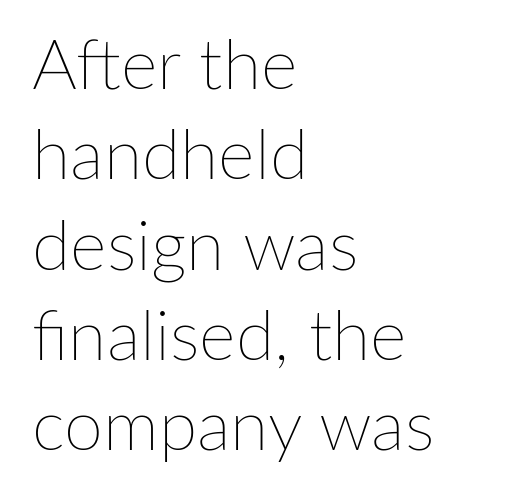
{"italic": "no", "bold": "no", "weight": "thin", "width": "normal", "stroke_contrast": "low", "x_height": "medium", "monospaced": "no", "underline": "no", "align": "left", "line_spacing": "normal", "line_spacing_ratio": 1.29, "letter_spacing": "normal", "letter_spacing_em": 0.0, "glyph_px": 70}
